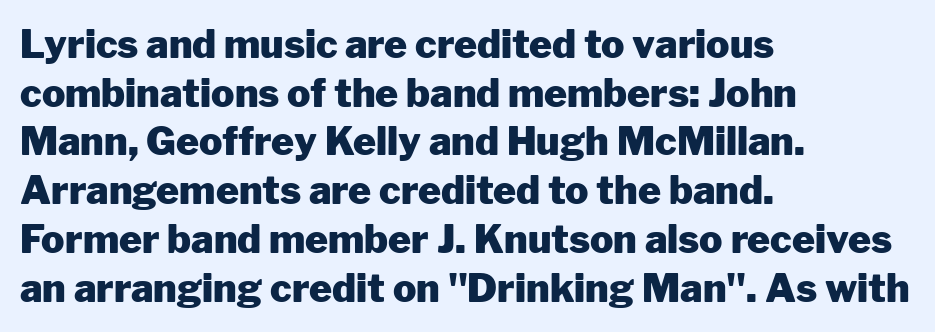
The image shows 39 px heavy sans-serif type, upright; set left-aligned, normal line spacing (1.25x), normal letter spacing, not underlined; low stroke contrast and a medium x-height.
